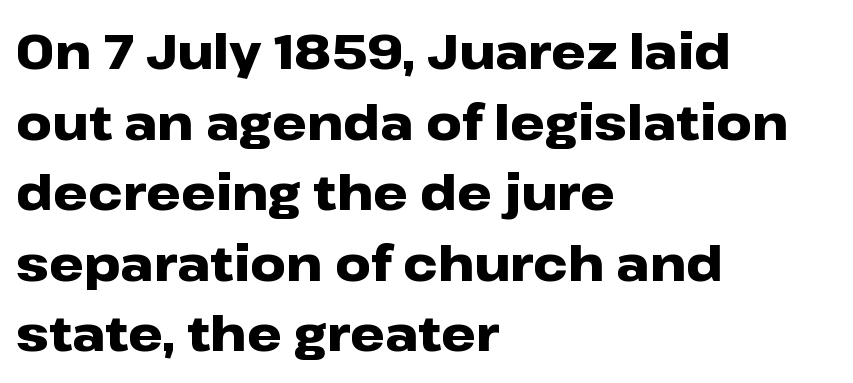
The rendering uses natural spacing where letterforms have individual widths. Is this a sans? Yes — the strokes have no serifs. Descenders are the only things crossing below the line. Caption: standard tracking, unaltered.
